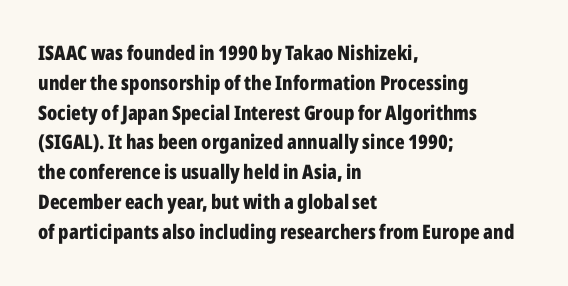
{"italic": "no", "bold": "yes", "underline": "no", "align": "left", "line_spacing": "normal", "line_spacing_ratio": 1.49, "letter_spacing": "normal", "letter_spacing_em": 0.0, "glyph_px": 20}
